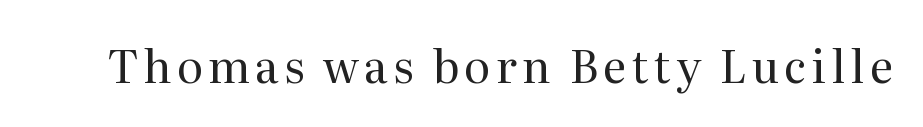
The foot of each line stays bare and open. Are there feet on the stems? There are — it's a serif. A light-to-regular cut is what we see here. Unlike italic type, these characters show no tilt at all. Looks like regular typesetting: each glyph gets only the width it needs.
